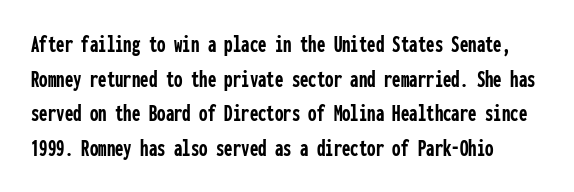
In terms of leading, this rendering sits right in the middle. These lines keep a tight, regular rhythm from letter to letter. The words here are not underlined. The passage shown is emphatically bold. Is there any slant? The stems are plumb.
